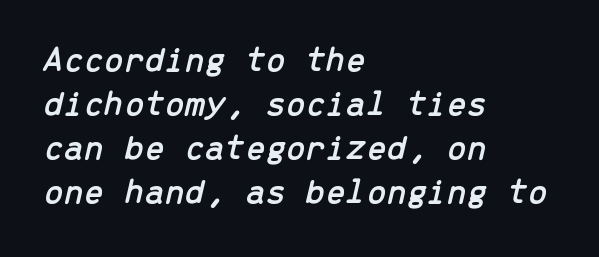
Q: Is the text italic (slanted)? A: Yes, it leans right by about 13 degrees.
Q: Is the text underlined? A: No.
Q: How is the paragraph aligned? A: Left-aligned.
Q: Is the spacing between letters normal or unusually wide? A: Normal.
Q: Width (condensed, normal, or wide)? A: Normal.
Q: Stroke contrast? A: Low.
Q: x-height? A: Medium.
Q: Monospaced? A: Yes.
